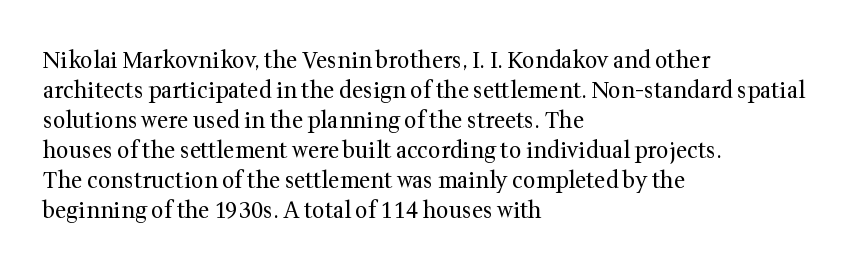
{"italic": "no", "bold": "no", "underline": "no", "align": "left", "line_spacing": "normal", "line_spacing_ratio": 1.36, "letter_spacing": "normal", "letter_spacing_em": 0.0, "glyph_px": 22}
